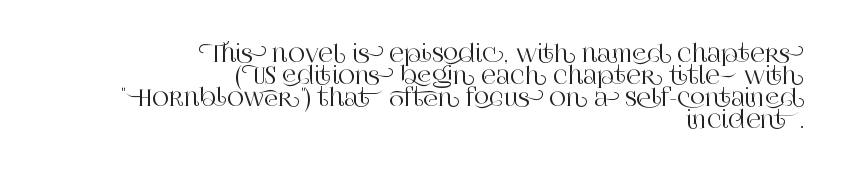
Q: Is the text italic (slanted)? A: No, it is upright.
Q: Is the text underlined? A: No.
Q: How is the paragraph aligned? A: Right-aligned.
Q: Is the spacing between letters normal or unusually wide? A: Normal.
Q: Is the spacing between lines tight, normal or loose? A: Tight.
